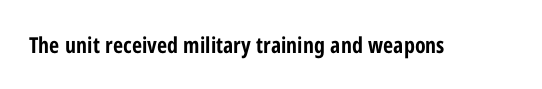
Q: Is the text bold? A: Yes.
Q: Is the text italic (slanted)? A: No, it is upright.
Q: Is the text underlined? A: No.
Q: Is the spacing between letters normal or unusually wide? A: Normal.
